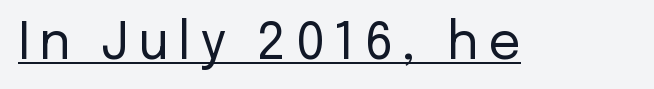
Q: Is the text bold? A: No.
Q: Is the text italic (slanted)? A: No, it is upright.
Q: Is the typeface a serif or a sans-serif typeface? A: Sans-serif.
Q: Is the text underlined? A: Yes.
Q: Width (condensed, normal, or wide)? A: Normal.
Q: Stroke contrast? A: Low.
Q: x-height? A: Medium.
Q: Monospaced? A: No.
